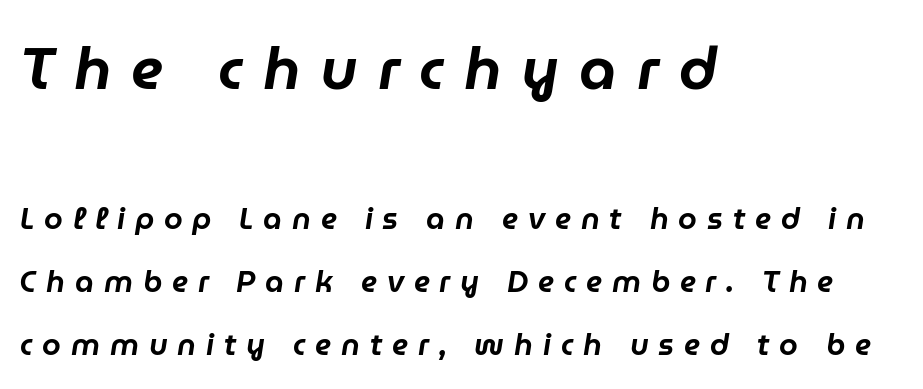
The image shows 60 px text type, italic (leaning right); set left-aligned, loose line spacing (2.1x), unusually wide letter spacing (+0.33 em), not underlined; the first (top) block is 2.0x larger; low stroke contrast and a medium x-height.
